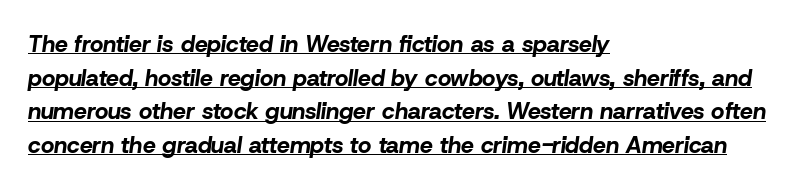
Characters are canted at an angle relative to the baseline's perpendicular. The words here are underlined. The gaps between neighbouring characters are ordinary and unremarkable. The space between consecutive lines is moderate.
